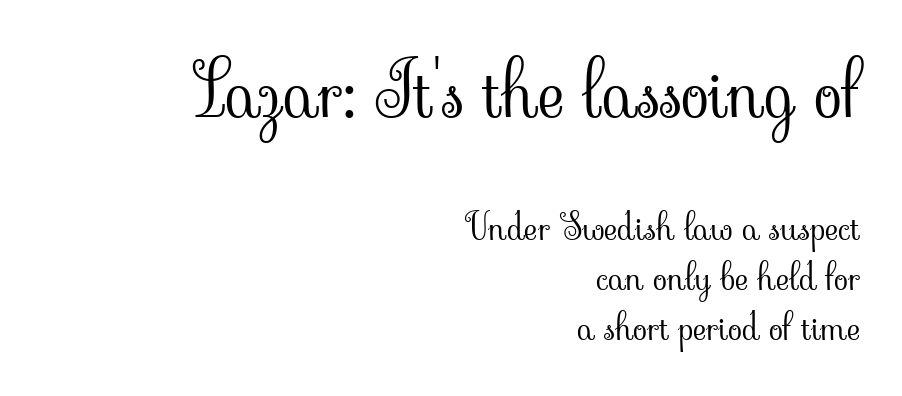
Q: Is the text bold? A: No.
Q: Is the text italic (slanted)? A: No, it is upright.
Q: Is the typeface a serif or a sans-serif typeface? A: Serif.
Q: Is the text underlined? A: No.
Q: How is the paragraph aligned? A: Right-aligned.
Q: Is the spacing between letters normal or unusually wide? A: Normal.
Q: Is the spacing between lines tight, normal or loose? A: Normal.
Q: Which block of text is set in a larger size, the first (top) or the second (bottom)? A: The first (top) one.
Q: Width (condensed, normal, or wide)? A: Normal.
Q: Stroke contrast? A: Low.
Q: x-height? A: Small.
Q: Monospaced? A: No.
